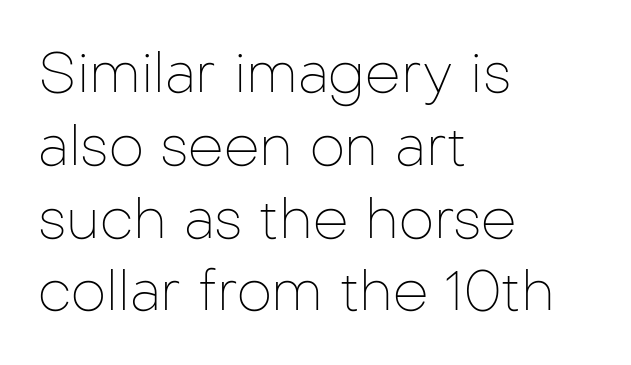
Q: Is the text bold? A: No.
Q: Is the text italic (slanted)? A: No, it is upright.
Q: Is the typeface a serif or a sans-serif typeface? A: Sans-serif.
Q: Is the text underlined? A: No.
Q: How is the paragraph aligned? A: Left-aligned.
Q: Is the spacing between letters normal or unusually wide? A: Normal.
Q: Is the spacing between lines tight, normal or loose? A: Normal.
Q: Width (condensed, normal, or wide)? A: Normal.
Q: Stroke contrast? A: Low.
Q: x-height? A: Medium.
Q: Monospaced? A: No.
